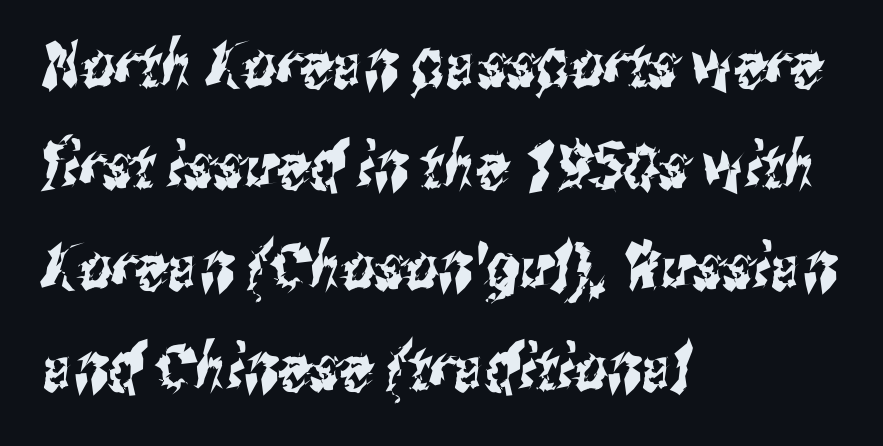
{"serif": "no", "width": "condensed", "stroke_contrast": "medium", "x_height": "medium", "monospaced": "no", "underline": "no", "align": "left", "line_spacing": "normal", "line_spacing_ratio": 1.58, "letter_spacing": "normal", "letter_spacing_em": 0.0, "glyph_px": 64}
